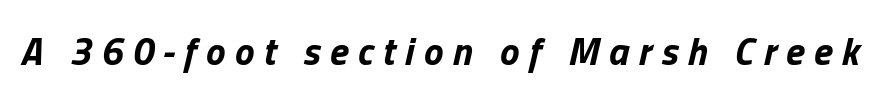
Q: Is the text bold? A: Yes.
Q: Is the text italic (slanted)? A: Yes, it leans right by about 13 degrees.
Q: Is the text underlined? A: No.
Q: Is the spacing between letters normal or unusually wide? A: Unusually wide.
Q: Width (condensed, normal, or wide)? A: Normal.
Q: Stroke contrast? A: Low.
Q: x-height? A: Medium.
Q: Monospaced? A: No.
